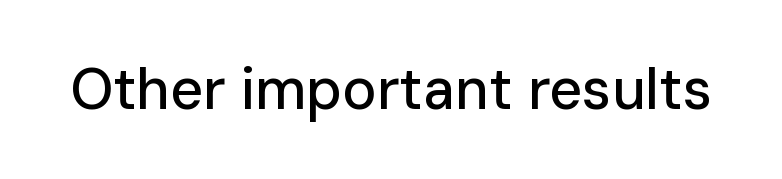
The image shows 57 px sans-serif type, upright; set normal letter spacing, not underlined; low stroke contrast and a medium x-height.
